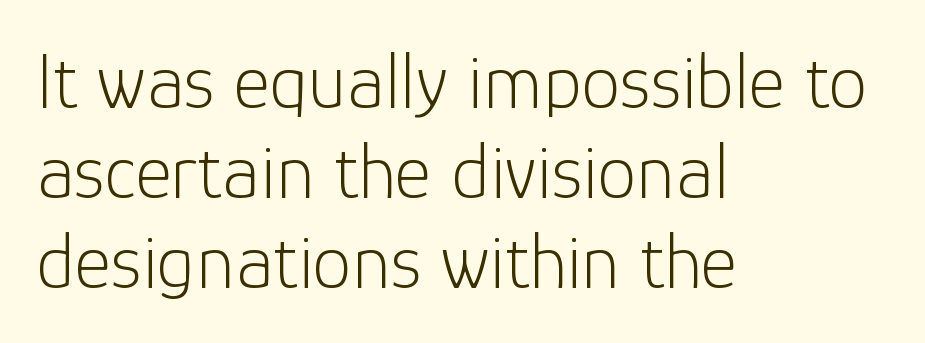
The image shows 79 px light sans-serif type, upright; set left-aligned, tight line spacing (1.14x), normal letter spacing, not underlined; low stroke contrast and a medium x-height.
